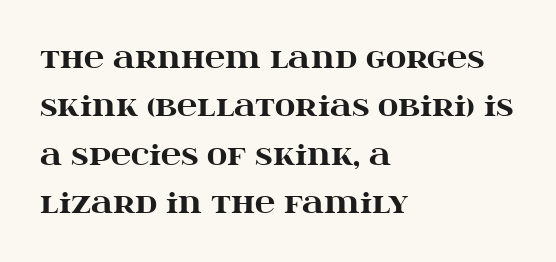
The image shows 28 px heavy, wide serif type, upright; set left-aligned, line spacing 1.73x, normal letter spacing, not underlined; high stroke contrast and a large x-height.
